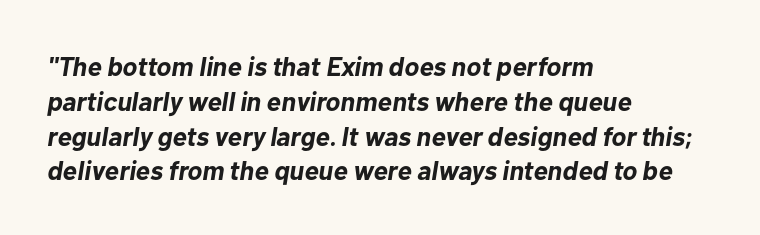
You could call the tracking neutral — neither tight nor loose. If you drew a ruler down the left edge, every line would touch it. As a designer I'd log this as weight 700, bold. Beneath every word, the page is bare. Designer's note — italics engaged.
